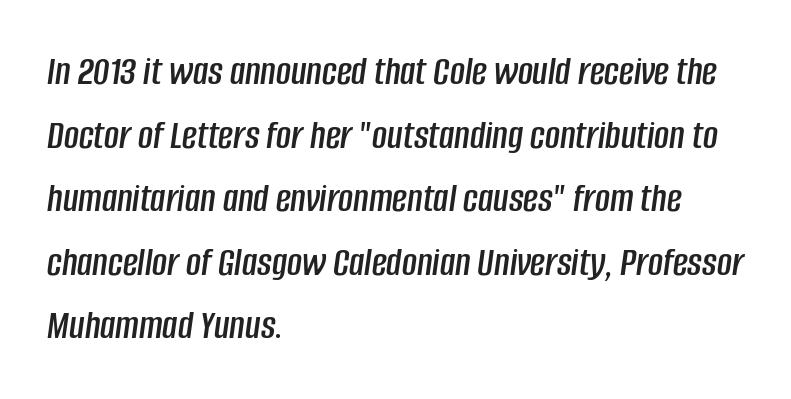
Q: Is the text italic (slanted)? A: Yes, it leans right by about 8 degrees.
Q: Is the text underlined? A: No.
Q: How is the paragraph aligned? A: Left-aligned.
Q: Is the spacing between letters normal or unusually wide? A: Normal.
Q: Is the spacing between lines tight, normal or loose? A: Normal.
Q: Width (condensed, normal, or wide)? A: Condensed.
Q: Stroke contrast? A: Low.
Q: x-height? A: Large.
Q: Monospaced? A: No.
